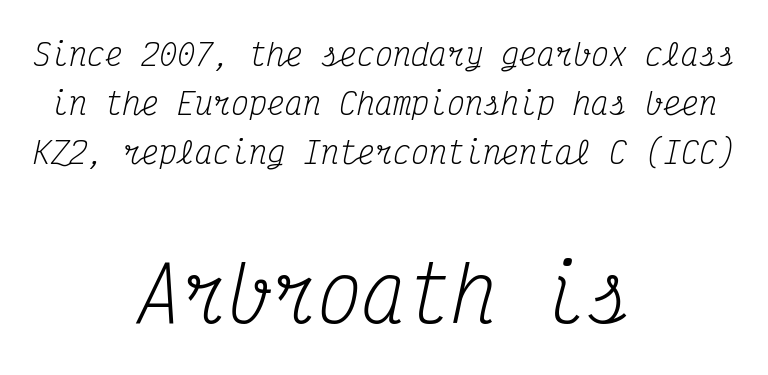
{"serif": "yes", "italic": "yes", "lean": "right", "slant_degrees": 12, "bold": "no", "weight": "regular", "width": "condensed", "stroke_contrast": "medium", "x_height": "medium", "monospaced": "yes", "underline": "no", "align": "center", "line_spacing": "normal", "line_spacing_ratio": 1.63, "letter_spacing": "normal", "letter_spacing_em": 0.0, "larger_block": "second", "size_ratio": 2.5, "glyph_px": 75}
